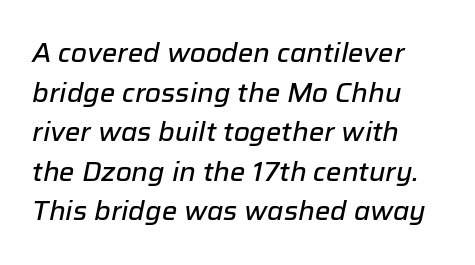
{"italic": "yes", "lean": "right", "slant_degrees": 12, "underline": "no", "align": "left", "line_spacing": "normal", "line_spacing_ratio": 1.52, "letter_spacing": "normal", "letter_spacing_em": 0.0, "glyph_px": 26}
